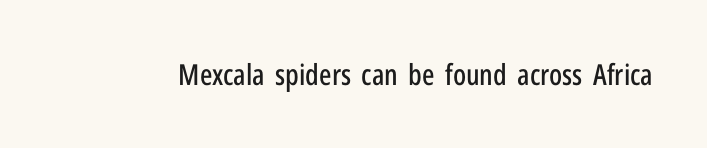
Q: Is the text italic (slanted)? A: No, it is upright.
Q: Is the typeface a serif or a sans-serif typeface? A: Sans-serif.
Q: Is the text underlined? A: No.
Q: Is the spacing between letters normal or unusually wide? A: Normal.
Q: Width (condensed, normal, or wide)? A: Condensed.
Q: Stroke contrast? A: Low.
Q: x-height? A: Medium.
Q: Monospaced? A: No.
